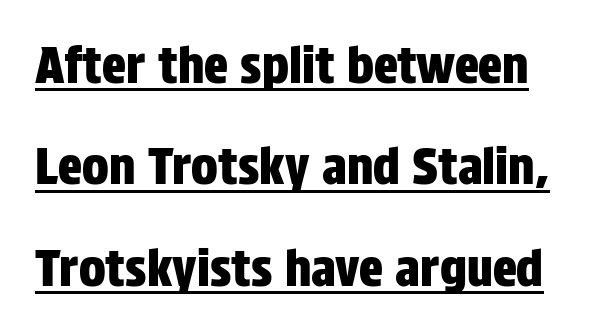
{"serif": "no", "italic": "no", "width": "condensed", "stroke_contrast": "low", "x_height": "large", "monospaced": "no", "underline": "yes", "line_spacing": "loose", "line_spacing_ratio": 2.03, "letter_spacing": "normal", "letter_spacing_em": 0.0, "glyph_px": 50}
